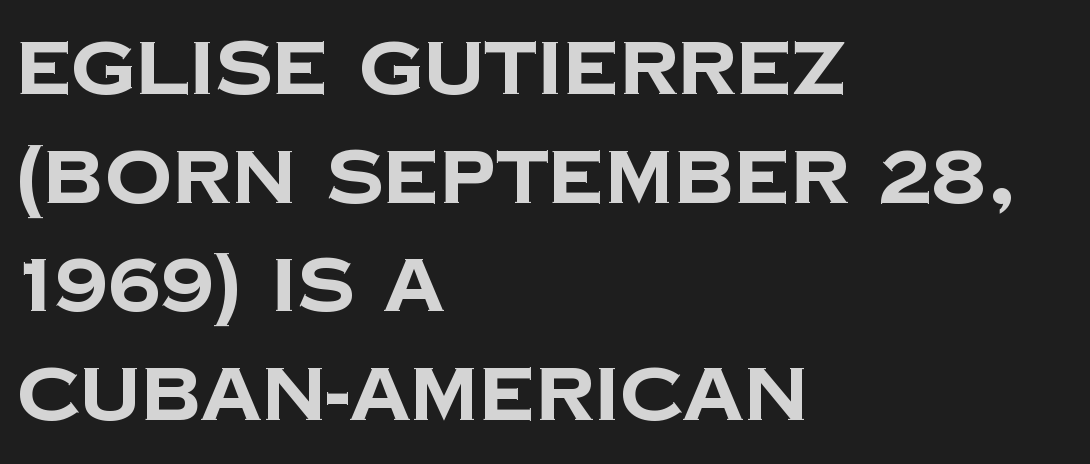
{"serif": "no", "bold": "yes", "weight": "bold", "width": "normal", "stroke_contrast": "low", "x_height": "large", "monospaced": "no", "underline": "no", "align": "left", "line_spacing": "normal", "line_spacing_ratio": 1.45, "letter_spacing": "normal", "letter_spacing_em": 0.0, "glyph_px": 75}
